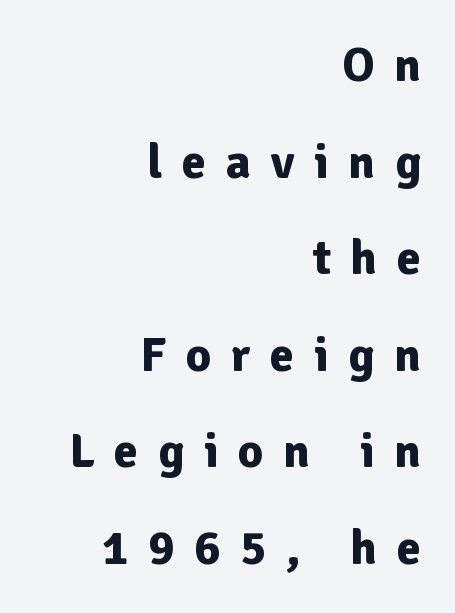
The passage shown has open, widely tracked lettering throughout. The letters advance in unequal steps, a hallmark of proportional type. Any mark beneath the type? The region is blank. Interline gaps are noticeably wide in this sample. Does the weight exceed regular? Yes, all the way to bold. The designer went with a sans here, leaving each stem footless.
